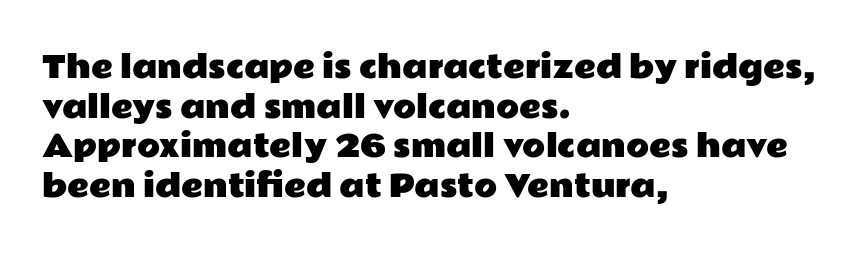
The image shows 30 px wide sans-serif type, upright; set left-aligned, normal line spacing (1.32x), normal letter spacing, not underlined; low stroke contrast and a medium x-height.
